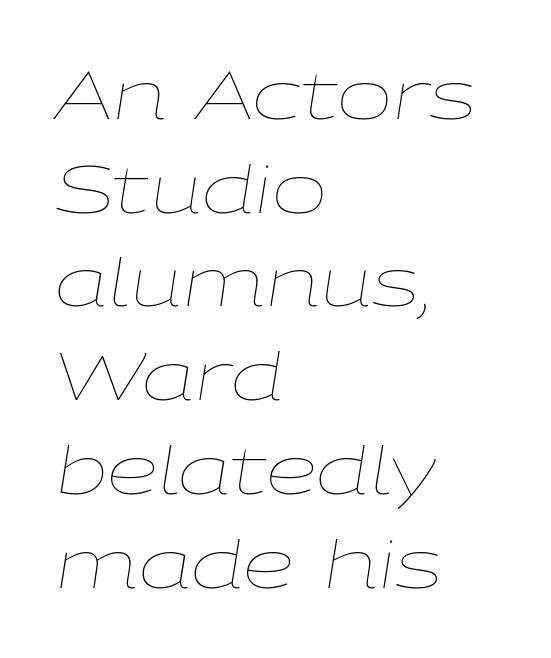
Q: Is the text bold? A: No.
Q: Is the text italic (slanted)? A: Yes, it leans right by about 9 degrees.
Q: Is the text underlined? A: No.
Q: How is the paragraph aligned? A: Left-aligned.
Q: Is the spacing between letters normal or unusually wide? A: Normal.
Q: Is the spacing between lines tight, normal or loose? A: Normal.
Q: Width (condensed, normal, or wide)? A: Wide.
Q: Stroke contrast? A: Low.
Q: x-height? A: Medium.
Q: Monospaced? A: No.
